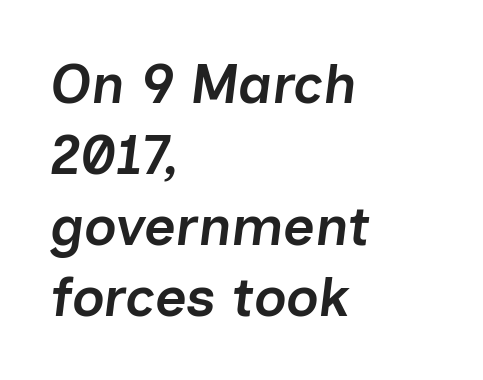
The image shows 55 px semibold type, italic (leaning right); set left-aligned, normal line spacing (1.29x), normal letter spacing, not underlined; low stroke contrast and a medium x-height.
